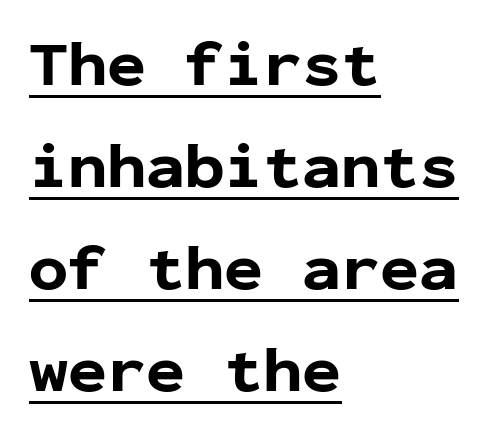
The image shows 65 px bold sans-serif type, upright, monospaced; set left-aligned, normal line spacing (1.57x), normal letter spacing, underlined; low stroke contrast and a medium x-height.
